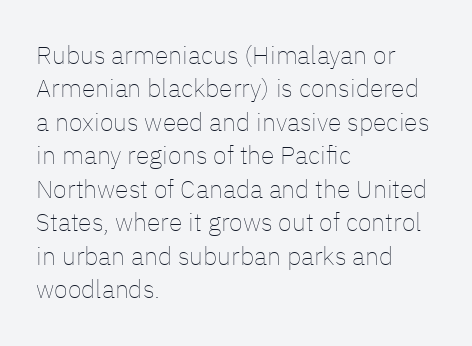
{"italic": "no", "bold": "no", "underline": "no", "align": "left", "line_spacing": "normal", "line_spacing_ratio": 1.34, "letter_spacing": "normal", "letter_spacing_em": 0.0, "glyph_px": 25}
